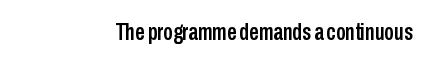
The image shows 24 px text type, upright; set normal letter spacing, not underlined.
